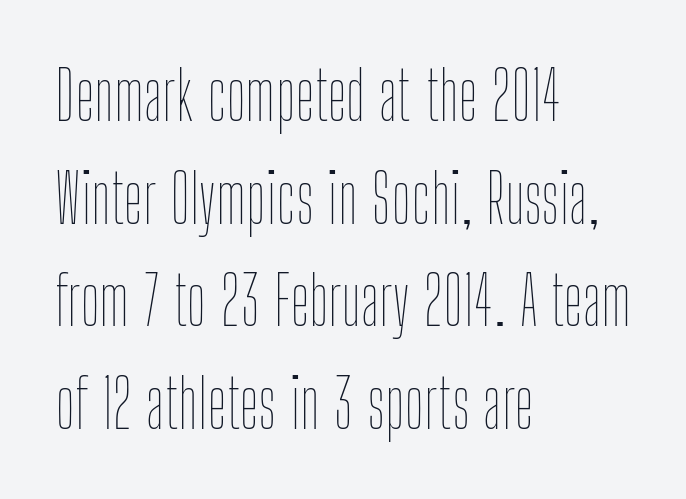
In CSS terms this would be text-align: left. Is there much room between lines? A standard amount, neither cramped nor airy. Default kerning and tracking; the words read as compact shapes. Stems and bowls with no extra thickness — not bold.
